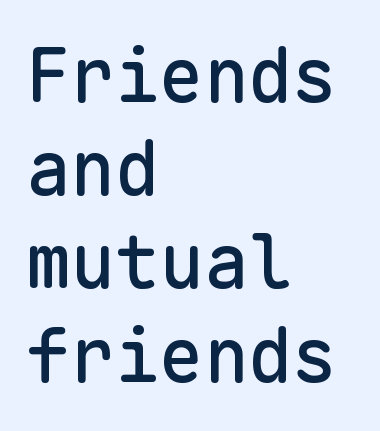
Q: Is the text italic (slanted)? A: No, it is upright.
Q: Is the typeface a serif or a sans-serif typeface? A: Sans-serif.
Q: Is the text underlined? A: No.
Q: How is the paragraph aligned? A: Left-aligned.
Q: Is the spacing between letters normal or unusually wide? A: Normal.
Q: Is the spacing between lines tight, normal or loose? A: Normal.
Q: Width (condensed, normal, or wide)? A: Normal.
Q: Stroke contrast? A: Low.
Q: x-height? A: Medium.
Q: Monospaced? A: Yes.
